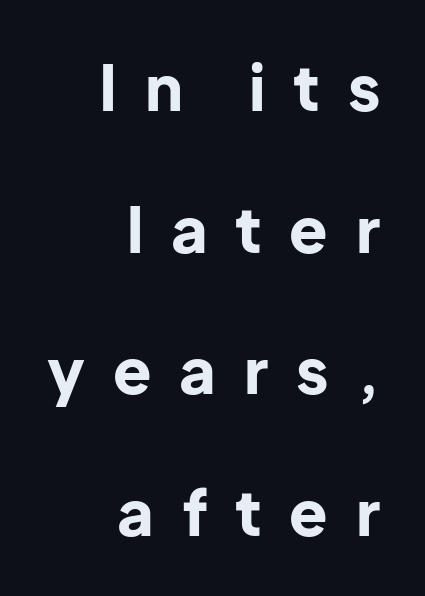
The image shows 63 px bold sans-serif type, upright; set right-aligned, loose line spacing (2.25x), unusually wide letter spacing (+0.44 em), not underlined; low stroke contrast and a medium x-height.
